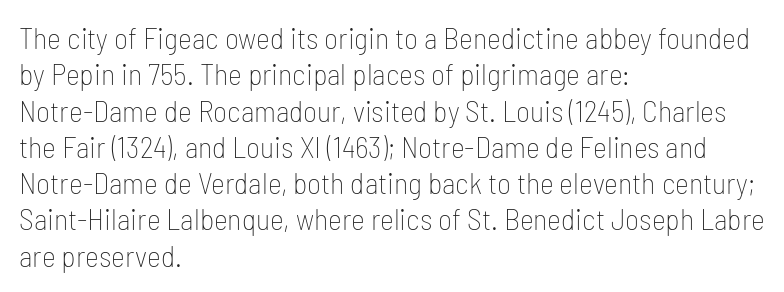
Q: Is the text bold? A: No.
Q: Is the text italic (slanted)? A: No, it is upright.
Q: Is the typeface a serif or a sans-serif typeface? A: Sans-serif.
Q: Is the text underlined? A: No.
Q: How is the paragraph aligned? A: Left-aligned.
Q: Is the spacing between letters normal or unusually wide? A: Normal.
Q: Width (condensed, normal, or wide)? A: Condensed.
Q: Stroke contrast? A: Low.
Q: x-height? A: Medium.
Q: Monospaced? A: No.
